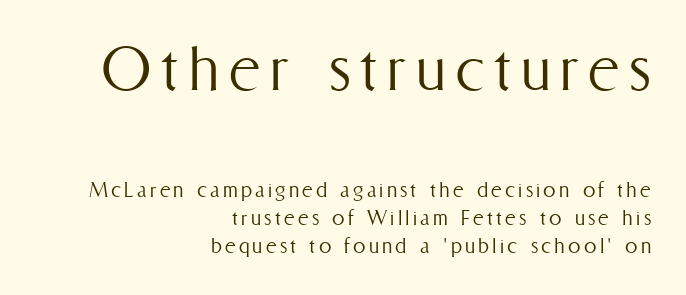
Q: Is the text bold? A: No.
Q: Is the text italic (slanted)? A: No, it is upright.
Q: Is the text underlined? A: No.
Q: How is the paragraph aligned? A: Right-aligned.
Q: Is the spacing between lines tight, normal or loose? A: Tight.
Q: Which block of text is set in a larger size, the first (top) or the second (bottom)? A: The first (top) one.
Q: Width (condensed, normal, or wide)? A: Condensed.
Q: Stroke contrast? A: Medium.
Q: x-height? A: Medium.
Q: Monospaced? A: No.
